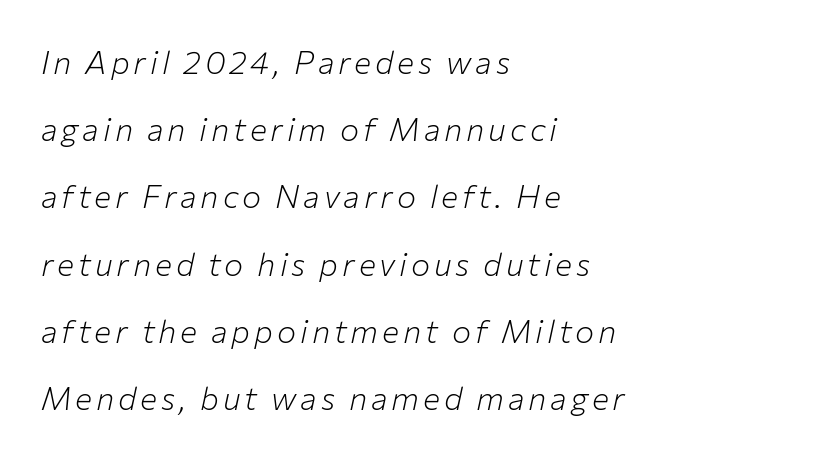
The image shows 32 px light type, italic (leaning right); set left-aligned, loose line spacing (2.1x), not underlined; low stroke contrast and a medium x-height.
